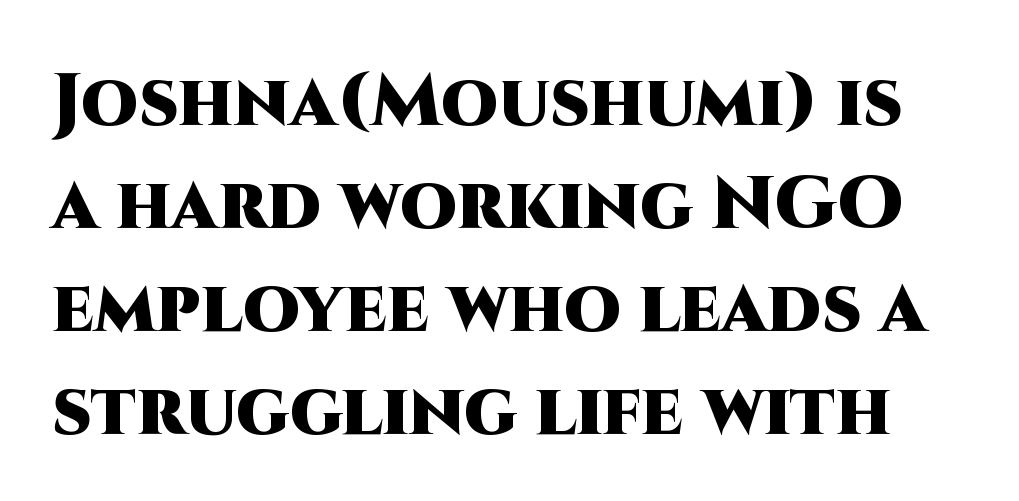
{"serif": "no", "italic": "no", "bold": "yes", "weight": "heavy", "width": "normal", "stroke_contrast": "high", "x_height": "large", "monospaced": "no", "underline": "no", "line_spacing": "normal", "line_spacing_ratio": 1.41, "letter_spacing": "normal", "letter_spacing_em": 0.0, "glyph_px": 73}
